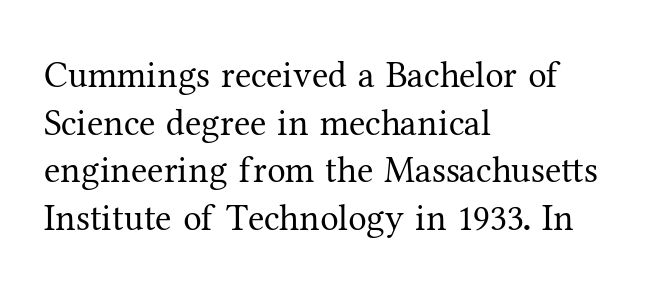
{"serif": "yes", "italic": "no", "bold": "no", "weight": "regular", "width": "normal", "stroke_contrast": "medium", "x_height": "medium", "monospaced": "no", "underline": "no", "align": "left", "line_spacing": "normal", "line_spacing_ratio": 1.29, "letter_spacing": "normal", "letter_spacing_em": 0.0, "glyph_px": 37}
